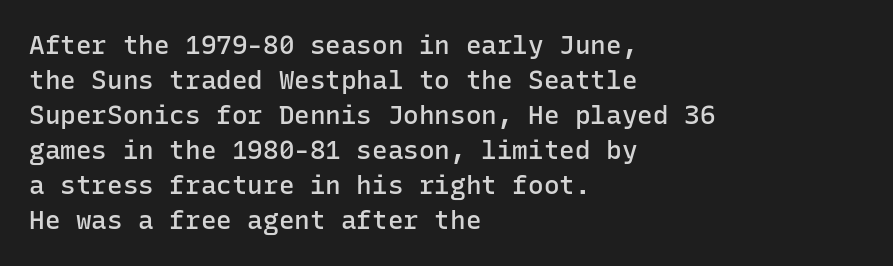
{"italic": "no", "bold": "semi", "underline": "no", "align": "left", "line_spacing": "normal", "line_spacing_ratio": 1.35, "letter_spacing": "normal", "letter_spacing_em": 0.0, "glyph_px": 26}
